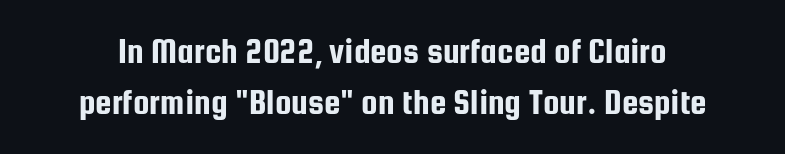
The image shows 37 px condensed sans-serif type, upright; set normal line spacing (1.39x), normal letter spacing, not underlined; low stroke contrast and a medium x-height.
